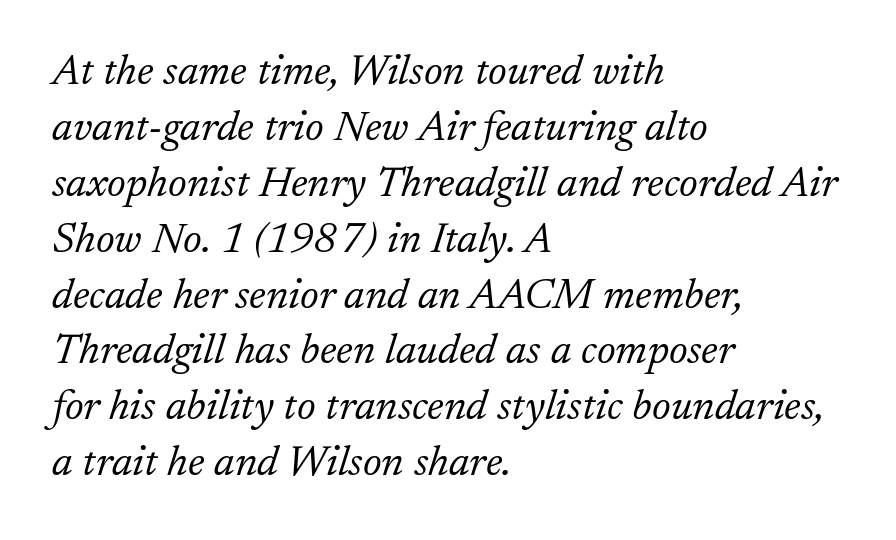
The image shows 43 px light serif type, italic (leaning right); set left-aligned, normal line spacing (1.3x), normal letter spacing, not underlined; low stroke contrast and a small x-height.
